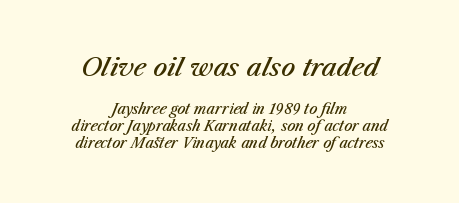
Q: Is the text bold? A: Semi-bold.
Q: Is the text italic (slanted)? A: Yes, it leans right by about 23 degrees.
Q: Is the text underlined? A: No.
Q: How is the paragraph aligned? A: Centered.
Q: Is the spacing between letters normal or unusually wide? A: Normal.
Q: Which block of text is set in a larger size, the first (top) or the second (bottom)? A: The first (top) one.
